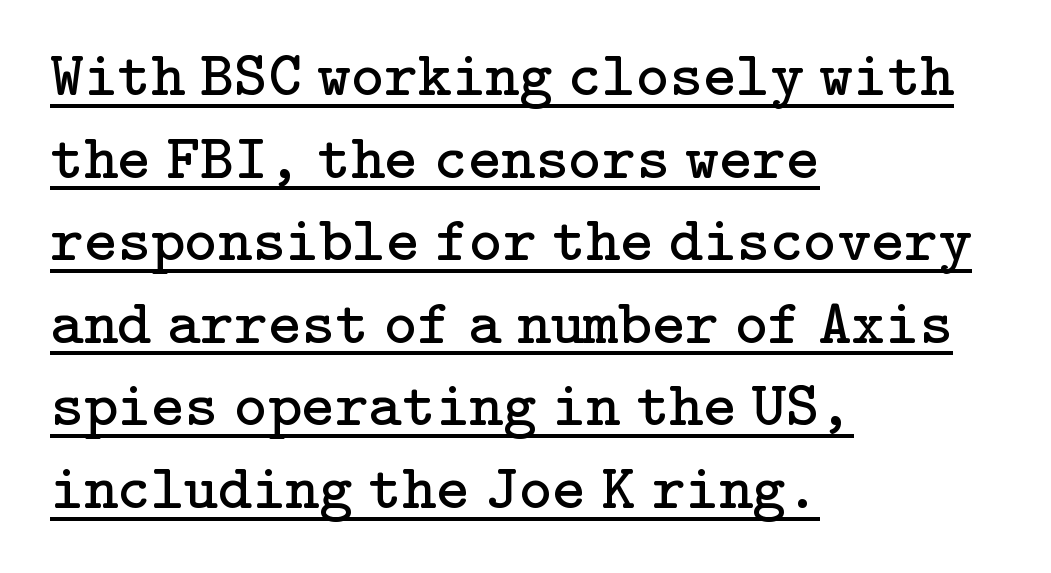
Ascenders rise straight up at ninety degrees. The face used here is rendered with its standard letterfit. On a weight scale, this lands at 450 or below. Is there an underline? Yes — a line sits under the letters. Each letter's strokes conclude with small projecting serifs. Students, observe: this is what conventionally led text looks like.
